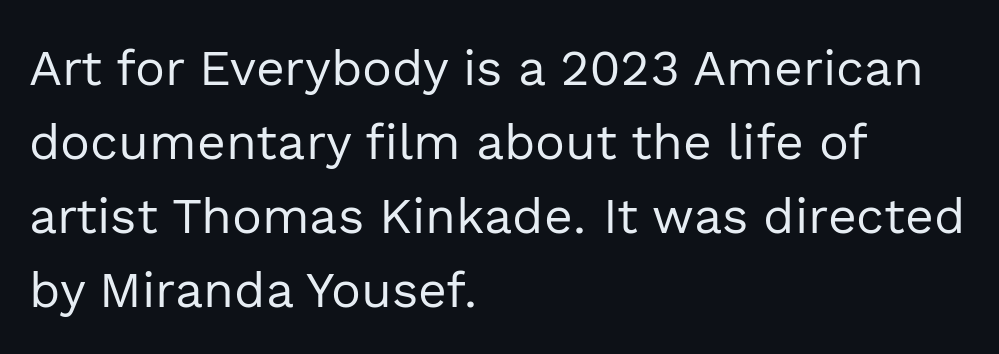
{"serif": "no", "italic": "no", "bold": "no", "weight": "regular", "width": "normal", "x_height": "medium", "monospaced": "no", "underline": "no", "align": "left", "line_spacing": "normal", "line_spacing_ratio": 1.48, "letter_spacing": "normal", "letter_spacing_em": 0.0, "glyph_px": 50}
